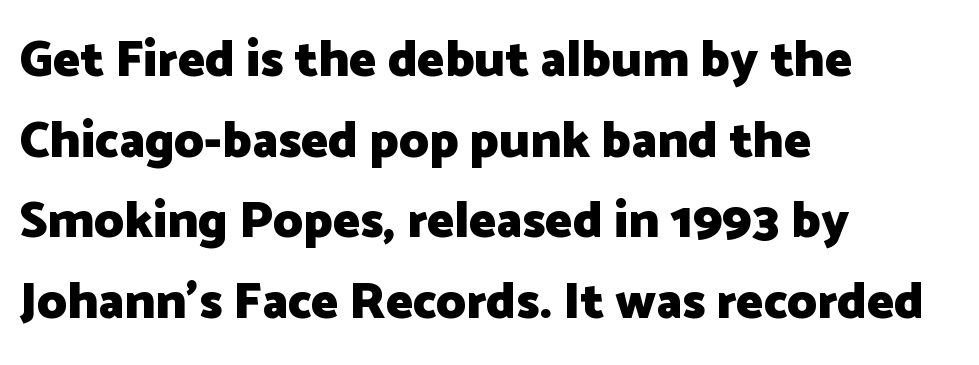
The image shows 51 px heavy sans-serif type, upright; set left-aligned, normal line spacing (1.58x), normal letter spacing, not underlined; low stroke contrast and a medium x-height.
